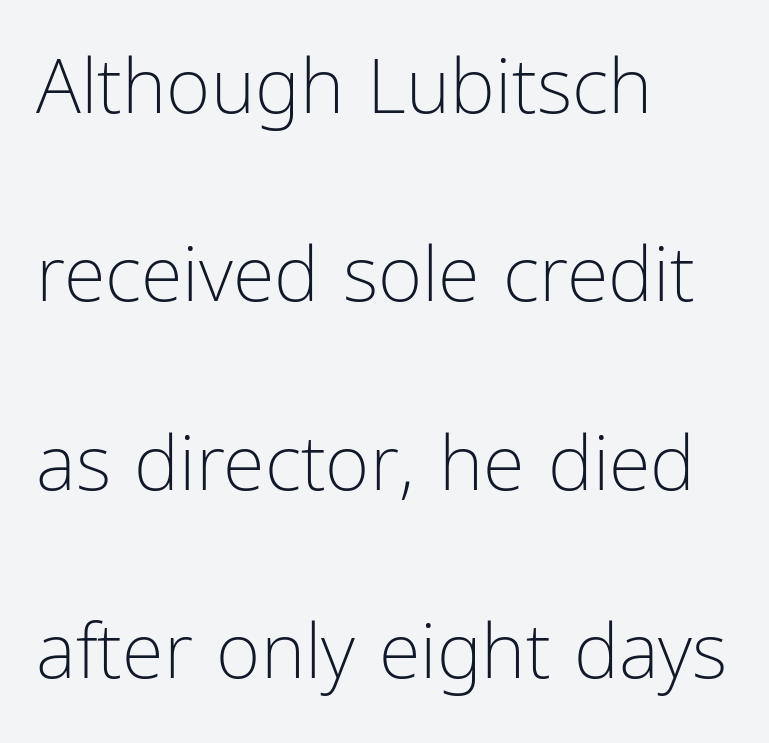
Q: Is the text bold? A: No.
Q: Is the text italic (slanted)? A: No, it is upright.
Q: Is the typeface a serif or a sans-serif typeface? A: Sans-serif.
Q: Is the text underlined? A: No.
Q: How is the paragraph aligned? A: Left-aligned.
Q: Is the spacing between letters normal or unusually wide? A: Normal.
Q: Is the spacing between lines tight, normal or loose? A: Loose.
Q: Width (condensed, normal, or wide)? A: Condensed.
Q: Stroke contrast? A: Low.
Q: x-height? A: Medium.
Q: Monospaced? A: No.
